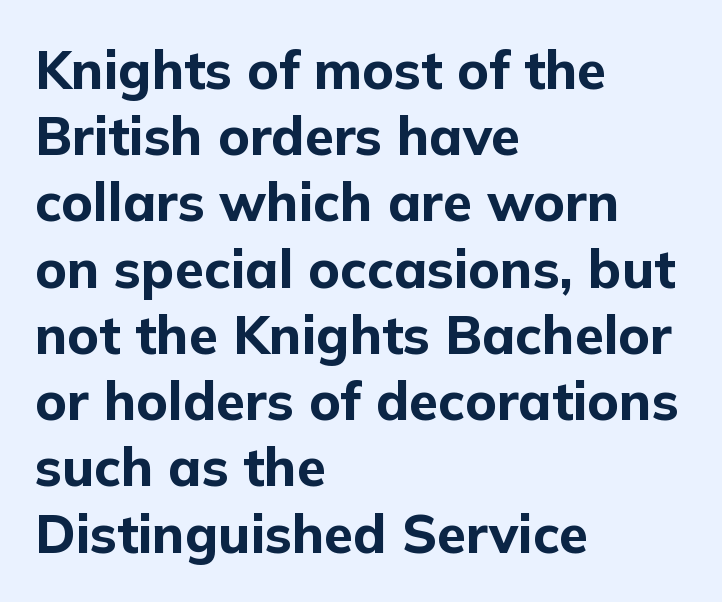
The image shows 53 px bold sans-serif type, upright; set left-aligned, normal line spacing (1.25x), normal letter spacing, not underlined; low stroke contrast and a medium x-height.
